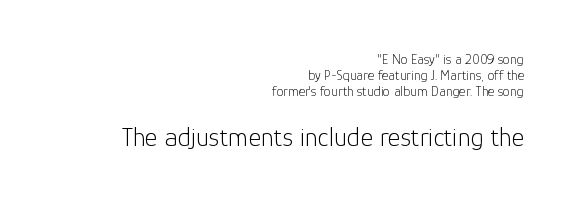
A roman cut, with each character standing at attention. One-word summary of the alignment: right. Look at the glyph heights: the lower group is clearly the bigger setting. The space directly below the letters is spotless.
